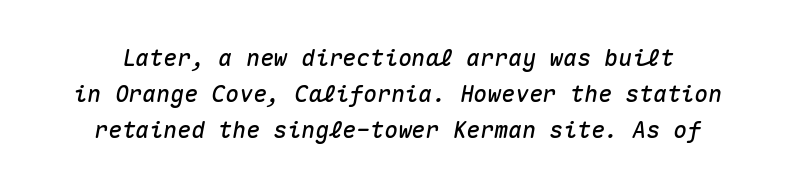
The string is rendered with underlining switched off. There's an unmistakable incline to the writing here. This rendering leaves character spacing at its baseline value. The space between consecutive lines is moderate.
